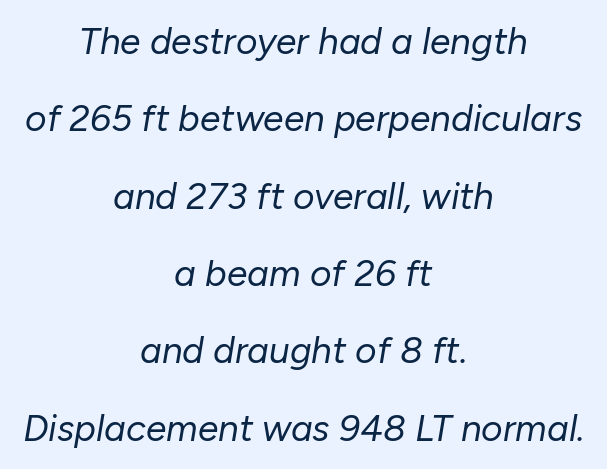
The image shows 37 px regular-weight type, italic (leaning right); set centered, loose line spacing (2.09x), normal letter spacing, not underlined; low stroke contrast and a medium x-height.
